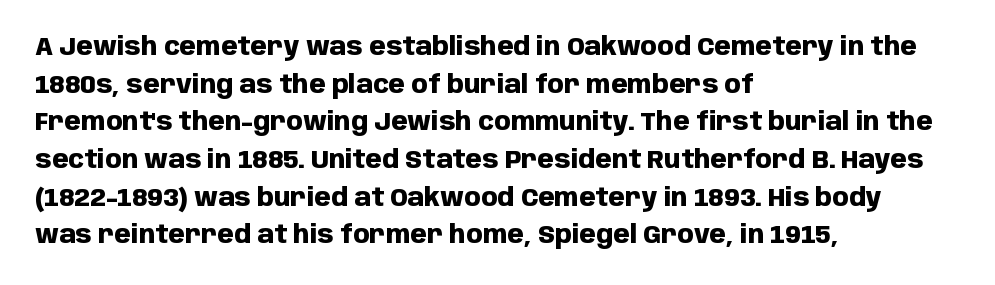
Heavy, bold letterforms. Quick note: underline off. The space between consecutive lines is moderate. This is roman type, the default non-slanted kind. The compositor pushed each line to the left boundary.
